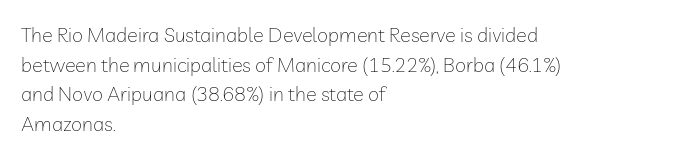
{"italic": "no", "bold": "no", "underline": "no", "align": "left", "line_spacing": "normal", "line_spacing_ratio": 1.48, "letter_spacing": "normal", "letter_spacing_em": 0.0, "glyph_px": 20}
